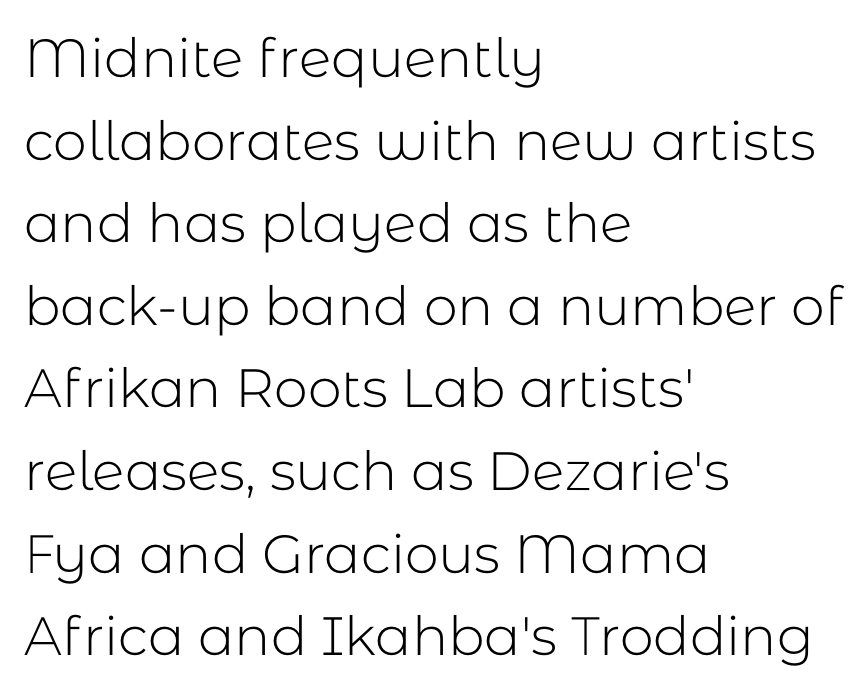
Q: Is the text bold? A: No.
Q: Is the text italic (slanted)? A: No, it is upright.
Q: Is the typeface a serif or a sans-serif typeface? A: Sans-serif.
Q: Is the text underlined? A: No.
Q: How is the paragraph aligned? A: Left-aligned.
Q: Is the spacing between letters normal or unusually wide? A: Normal.
Q: Is the spacing between lines tight, normal or loose? A: Normal.
Q: Width (condensed, normal, or wide)? A: Normal.
Q: Stroke contrast? A: Low.
Q: x-height? A: Medium.
Q: Monospaced? A: No.
